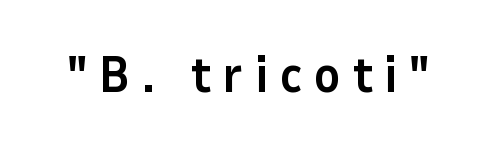
Q: Is the text bold? A: Yes.
Q: Is the text italic (slanted)? A: No, it is upright.
Q: Is the typeface a serif or a sans-serif typeface? A: Sans-serif.
Q: Is the text underlined? A: No.
Q: Is the spacing between letters normal or unusually wide? A: Unusually wide.
Q: Width (condensed, normal, or wide)? A: Normal.
Q: Stroke contrast? A: Low.
Q: x-height? A: Medium.
Q: Monospaced? A: No.
